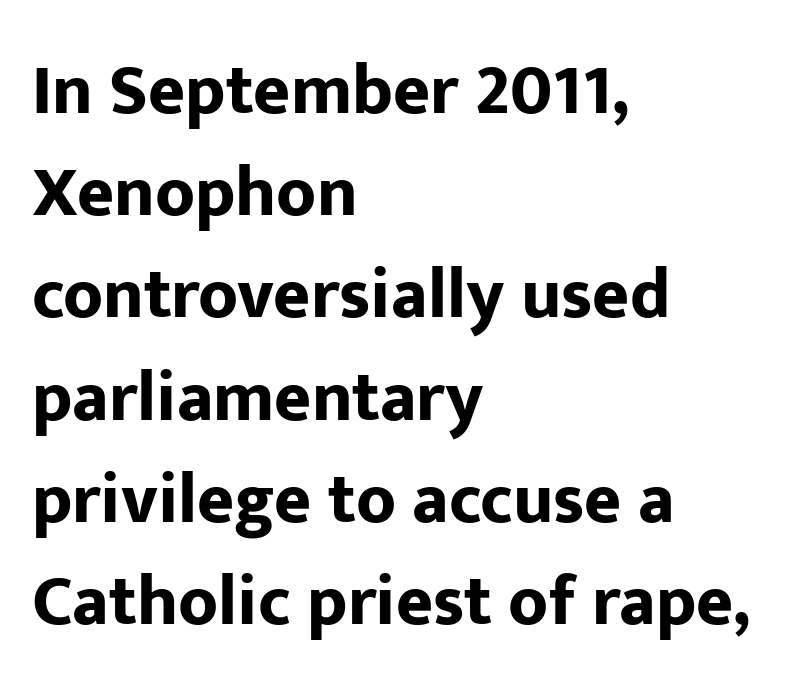
The image shows 71 px bold sans-serif type, upright; set left-aligned, normal line spacing (1.44x), normal letter spacing, not underlined; low stroke contrast and a medium x-height.
